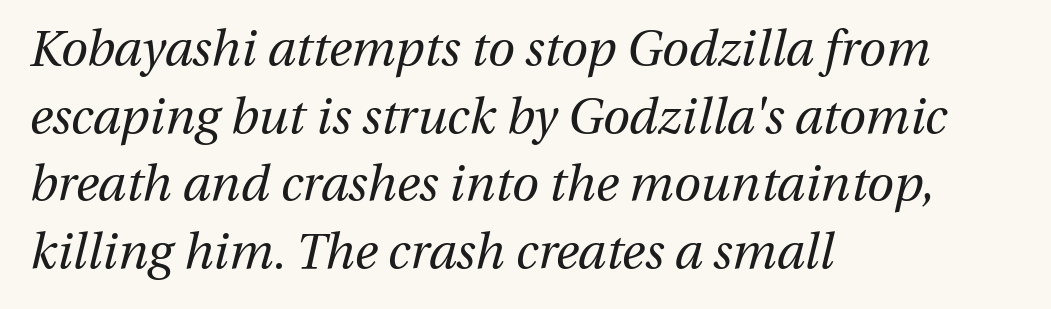
A classic flush-left, rag-right setting is used for this passage. Vertically, the passage feels balanced, rows spaced as you'd expect. No extra ink here — the face is not bold. Does extra space separate the letters? No, they use regular spacing. Spacing verdict: proportional, widths tailored to each character.
